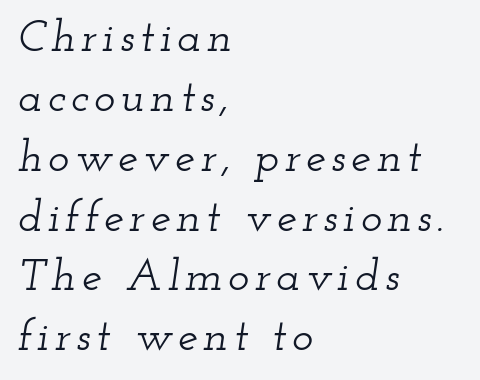
Q: Is the text italic (slanted)? A: Yes, it leans right by about 12 degrees.
Q: Is the typeface a serif or a sans-serif typeface? A: Serif.
Q: Is the text underlined? A: No.
Q: How is the paragraph aligned? A: Left-aligned.
Q: Is the spacing between lines tight, normal or loose? A: Normal.
Q: Width (condensed, normal, or wide)? A: Wide.
Q: Stroke contrast? A: Low.
Q: x-height? A: Small.
Q: Monospaced? A: No.
